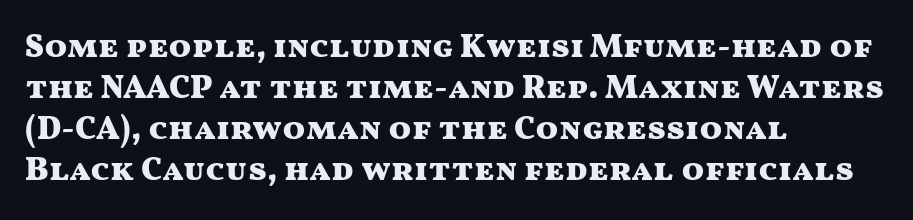
The image shows 33 px heavy, wide sans-serif type, upright; set left-aligned, line spacing 1.24x, normal letter spacing, not underlined; medium stroke contrast and a medium x-height.
